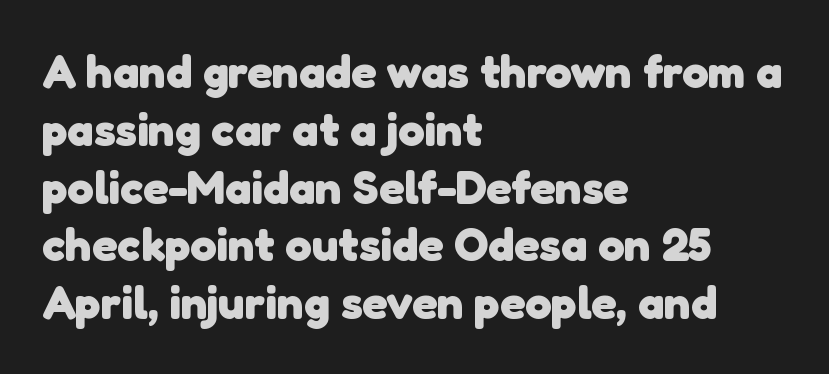
{"serif": "no", "bold": "yes", "weight": "heavy", "width": "normal", "stroke_contrast": "low", "x_height": "medium", "monospaced": "no", "underline": "no", "align": "left", "line_spacing_ratio": 1.23, "letter_spacing": "normal", "letter_spacing_em": 0.0, "glyph_px": 47}
